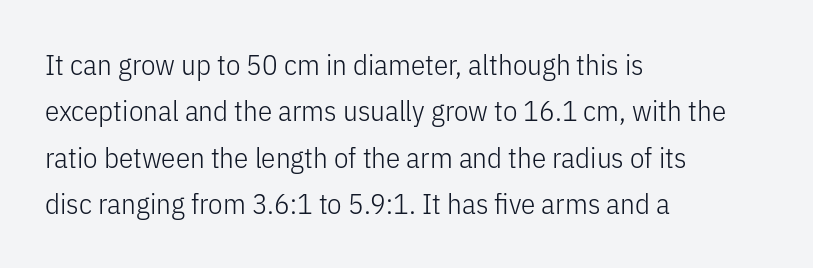
The image shows 29 px light, condensed sans-serif type, upright; set left-aligned, normal line spacing (1.6x), normal letter spacing, not underlined; low stroke contrast and a medium x-height.
